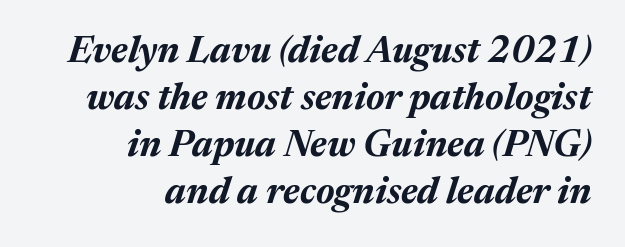
The image shows 37 px bold type, italic (leaning right); set right-aligned, normal line spacing (1.27x), normal letter spacing, not underlined; medium stroke contrast and a medium x-height.
